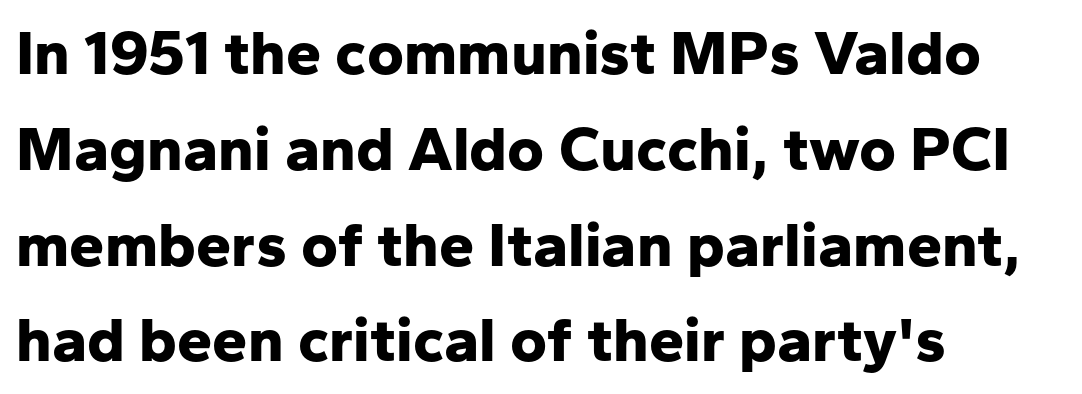
Q: Is the text bold? A: Yes.
Q: Is the text italic (slanted)? A: No, it is upright.
Q: Is the typeface a serif or a sans-serif typeface? A: Sans-serif.
Q: Is the text underlined? A: No.
Q: How is the paragraph aligned? A: Left-aligned.
Q: Is the spacing between letters normal or unusually wide? A: Normal.
Q: Is the spacing between lines tight, normal or loose? A: Normal.
Q: Width (condensed, normal, or wide)? A: Normal.
Q: Stroke contrast? A: Low.
Q: x-height? A: Medium.
Q: Monospaced? A: No.
